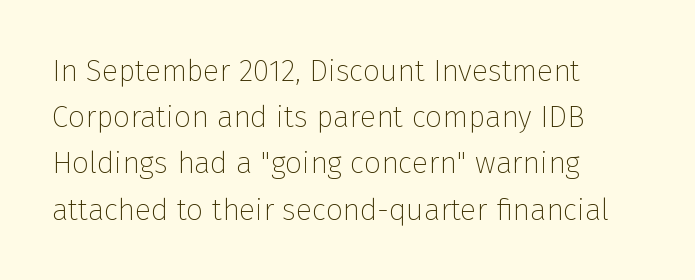
Q: Is the text bold? A: No.
Q: Is the text italic (slanted)? A: No, it is upright.
Q: Is the typeface a serif or a sans-serif typeface? A: Sans-serif.
Q: Is the text underlined? A: No.
Q: How is the paragraph aligned? A: Left-aligned.
Q: Is the spacing between letters normal or unusually wide? A: Normal.
Q: Is the spacing between lines tight, normal or loose? A: Normal.
Q: Width (condensed, normal, or wide)? A: Normal.
Q: Stroke contrast? A: Low.
Q: x-height? A: Medium.
Q: Monospaced? A: No.
